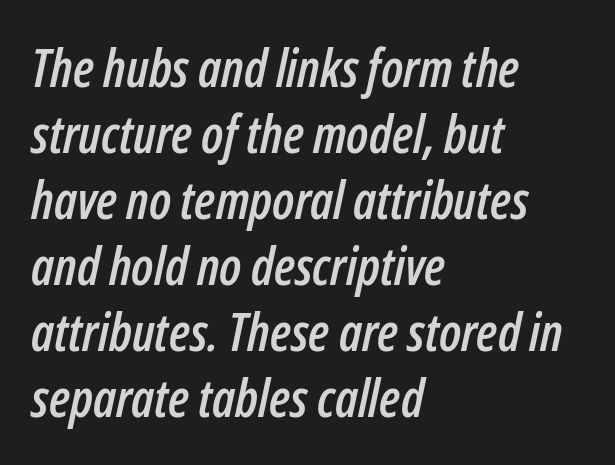
Think of a printed novel: that variable character pitch is what you see here. A typesetter would call this leading conventional body-copy spacing. Slant detected: the letters are inclined. The gap between lines stays unmarked.
